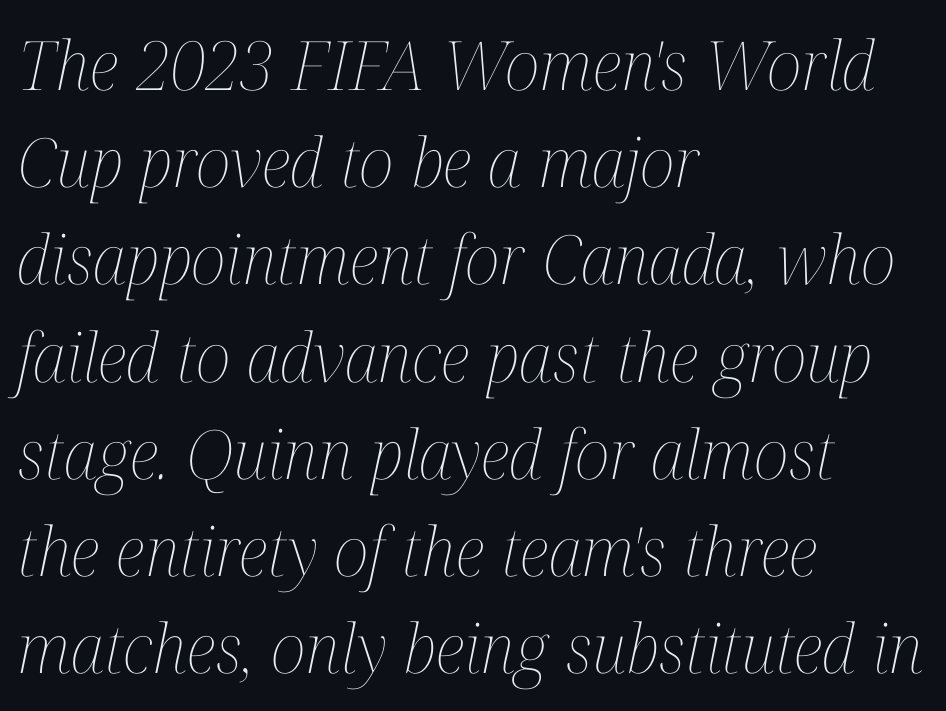
Every row of glyphs begins at an identical x-position on the left. These lines are rendered in a variable-pitch font. The designer left line spacing at the default. The cut favours lightness, reaching ordinary text weight at its darkest. Descenders hang freely into open space. A typesetter would mark this as italic.
